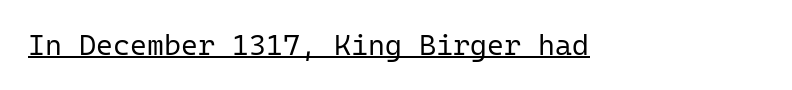
Q: Is the text bold? A: No.
Q: Is the text italic (slanted)? A: No, it is upright.
Q: Is the typeface a serif or a sans-serif typeface? A: Sans-serif.
Q: Is the text underlined? A: Yes.
Q: Is the spacing between letters normal or unusually wide? A: Normal.
Q: Width (condensed, normal, or wide)? A: Normal.
Q: Stroke contrast? A: Low.
Q: x-height? A: Medium.
Q: Monospaced? A: Yes.
